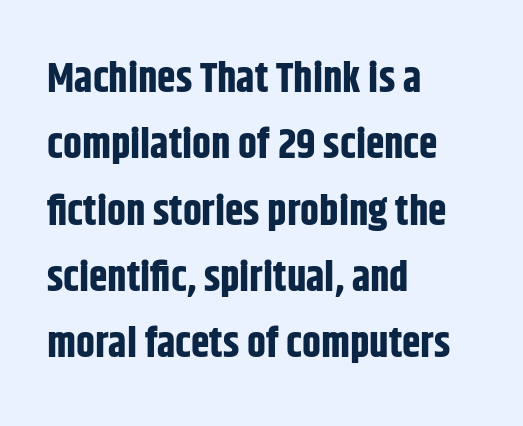
Q: Is the text bold? A: Yes.
Q: Is the text italic (slanted)? A: No, it is upright.
Q: Is the typeface a serif or a sans-serif typeface? A: Sans-serif.
Q: Is the text underlined? A: No.
Q: How is the paragraph aligned? A: Left-aligned.
Q: Is the spacing between letters normal or unusually wide? A: Normal.
Q: Is the spacing between lines tight, normal or loose? A: Normal.
Q: Width (condensed, normal, or wide)? A: Condensed.
Q: Stroke contrast? A: Low.
Q: x-height? A: Large.
Q: Monospaced? A: No.
